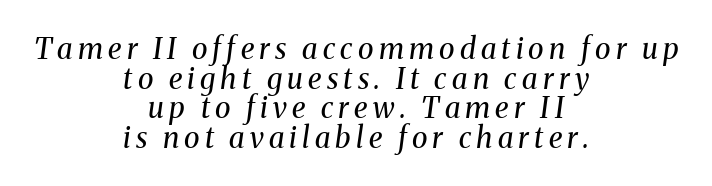
The typeface chosen for these lines features serifs. Nobody drew a line under any word here. Spacing verdict: proportional, widths tailored to each character. No heavy texture on the line: the type isn't bold. Slant detected: the letters are inclined. Does the leading feel generous? Not at all — it's pinched.
